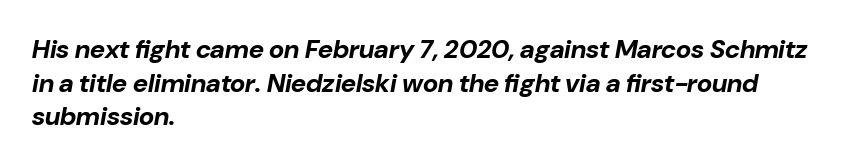
Q: Is the text bold? A: Yes.
Q: Is the text italic (slanted)? A: Yes, it leans right by about 10 degrees.
Q: Is the text underlined? A: No.
Q: How is the paragraph aligned? A: Left-aligned.
Q: Is the spacing between letters normal or unusually wide? A: Normal.
Q: Is the spacing between lines tight, normal or loose? A: Normal.
